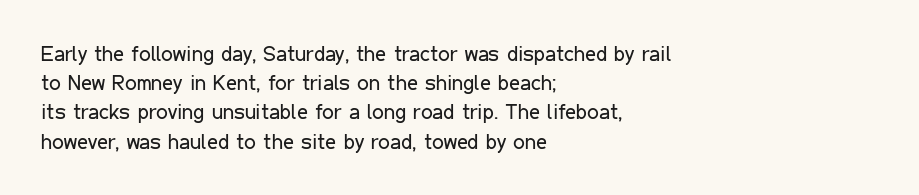
Tracking here is standard; glyphs follow each other at the usual distance. Heft: none added — not bold. These lines are set flush left with a ragged right edge. The letters stand straight up with perfectly vertical stems. Has an underline been added? It has not.
